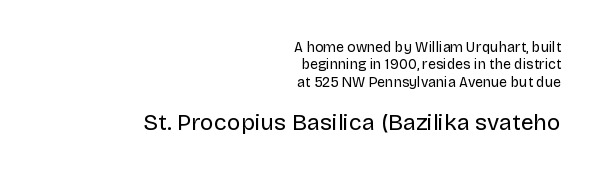
Q: Is the text bold? A: No.
Q: Is the text italic (slanted)? A: No, it is upright.
Q: Is the text underlined? A: No.
Q: How is the paragraph aligned? A: Right-aligned.
Q: Is the spacing between letters normal or unusually wide? A: Normal.
Q: Which block of text is set in a larger size, the first (top) or the second (bottom)? A: The second (bottom) one.
